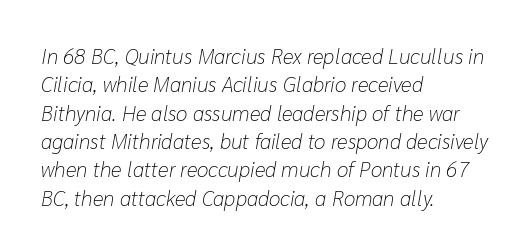
The image shows 21 px text type, italic (leaning right); set left-aligned, normal line spacing (1.35x), normal letter spacing, not underlined.
